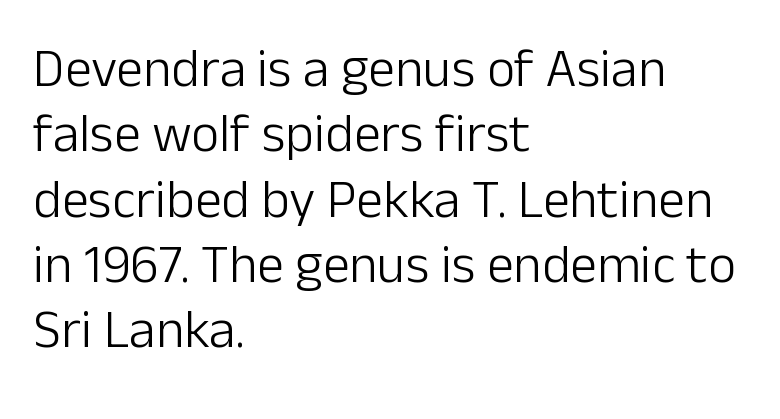
{"serif": "no", "italic": "no", "bold": "no", "weight": "light", "width": "normal", "stroke_contrast": "low", "x_height": "medium", "monospaced": "no", "underline": "no", "align": "left", "line_spacing_ratio": 1.21, "letter_spacing": "normal", "letter_spacing_em": 0.0, "glyph_px": 54}
